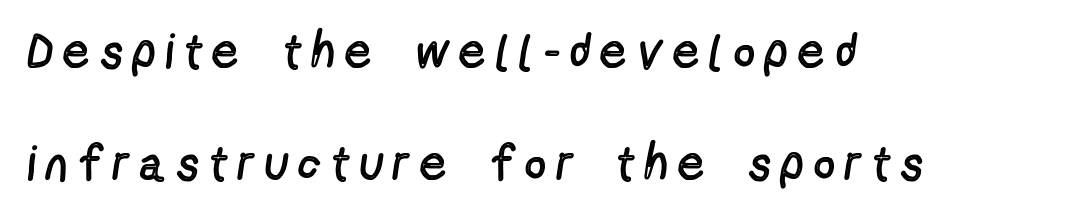
The image shows 49 px regular-weight, condensed sans-serif type; set left-aligned, loose line spacing (2.29x), unusually wide letter spacing (+0.25 em), not underlined; a medium x-height.
